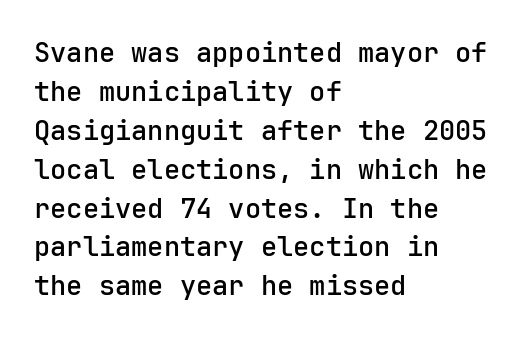
This block has exactly the height ordinary leading produces. The specimen reads as upright at a glance. Letters rest on an invisible, unmarked baseline. Compared with typical body copy, the letter spacing here is the same.
